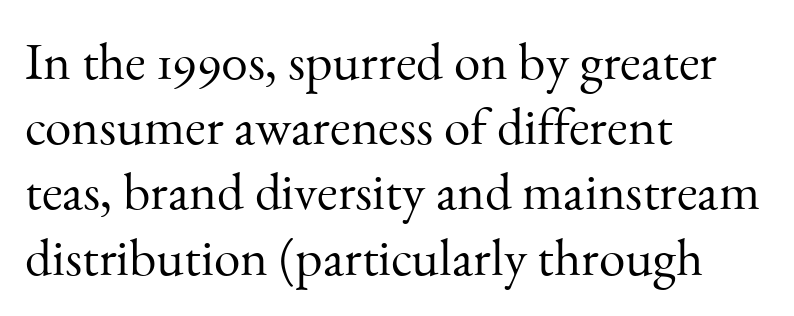
Q: Is the text bold? A: No.
Q: Is the text italic (slanted)? A: No, it is upright.
Q: Is the typeface a serif or a sans-serif typeface? A: Serif.
Q: Is the text underlined? A: No.
Q: How is the paragraph aligned? A: Left-aligned.
Q: Is the spacing between letters normal or unusually wide? A: Normal.
Q: Width (condensed, normal, or wide)? A: Normal.
Q: Stroke contrast? A: Medium.
Q: x-height? A: Small.
Q: Monospaced? A: No.
